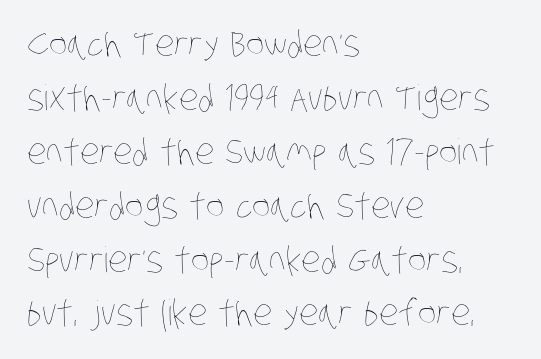
Q: Is the text bold? A: No.
Q: Is the text underlined? A: No.
Q: How is the paragraph aligned? A: Left-aligned.
Q: Is the spacing between letters normal or unusually wide? A: Normal.
Q: Is the spacing between lines tight, normal or loose? A: Normal.
Q: Width (condensed, normal, or wide)? A: Condensed.
Q: Stroke contrast? A: Low.
Q: x-height? A: Large.
Q: Monospaced? A: No.
